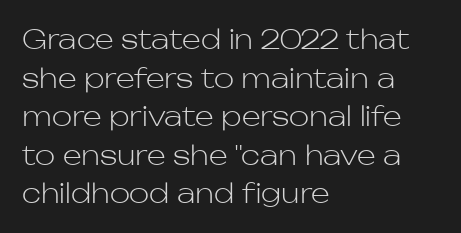
Stroke thickness stays within the range of a standard reading face or lighter. Notice how descenders clear the ascenders below comfortably — that's standard leading. There is no visible air inserted between adjacent glyphs. Casual observation: everything's shoved over to the left. The specimen omits any rule beneath the text block's lines. The letters stand straight up with perfectly vertical stems.
